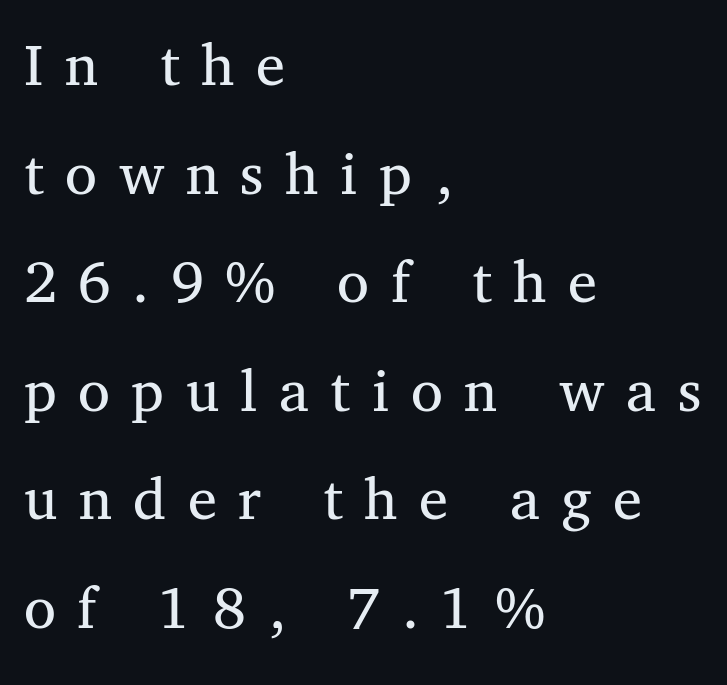
The image shows 65 px regular-weight serif type, upright; set left-aligned, normal line spacing (1.67x), unusually wide letter spacing (+0.33 em), not underlined; medium stroke contrast and a medium x-height.
